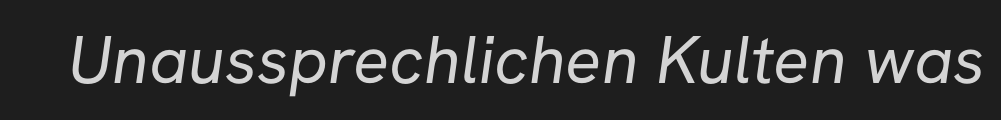
Q: Is the text bold? A: No.
Q: Is the typeface a serif or a sans-serif typeface? A: Sans-serif.
Q: Is the text underlined? A: No.
Q: Is the spacing between letters normal or unusually wide? A: Normal.
Q: Width (condensed, normal, or wide)? A: Normal.
Q: Stroke contrast? A: Low.
Q: x-height? A: Medium.
Q: Monospaced? A: No.
